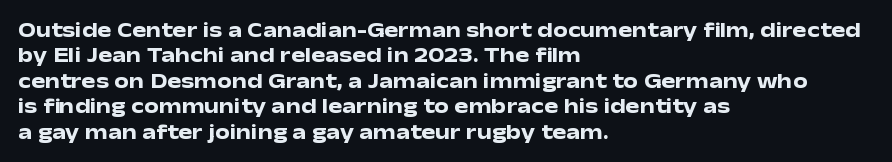
The image shows 21 px bold type, upright; set left-aligned, line spacing 1.21x, normal letter spacing, not underlined.
